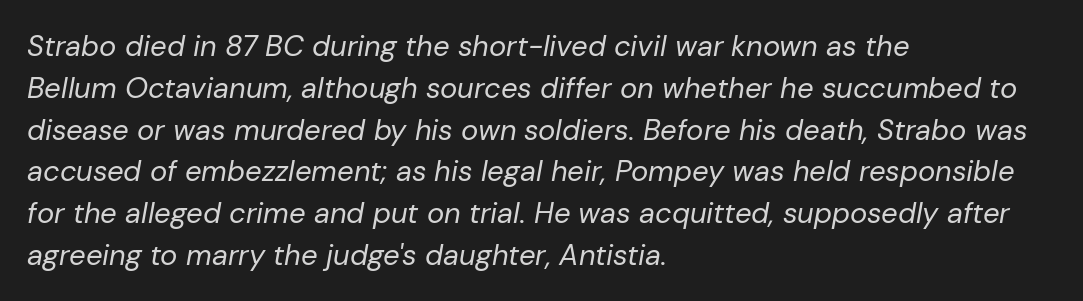
The string is rendered with underlining switched off. Posture: slanted. Each letter keeps its own natural width here, so spacing adapts to shape. There is no visible air inserted between adjacent glyphs. Is there much room between lines? A standard amount, neither cramped nor airy. Typeset ragged right — the left edge is the straight one.
